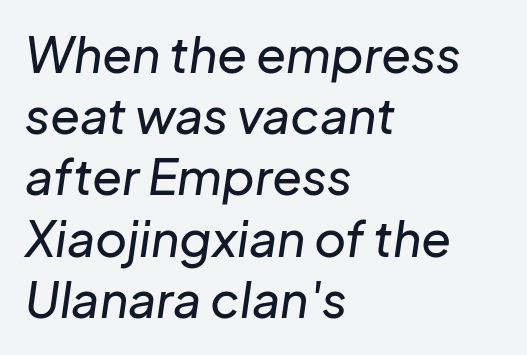
{"italic": "yes", "lean": "right", "slant_degrees": 8, "width": "normal", "stroke_contrast": "low", "x_height": "medium", "monospaced": "no", "underline": "no", "align": "left", "line_spacing": "normal", "line_spacing_ratio": 1.25, "letter_spacing": "normal", "letter_spacing_em": 0.0, "glyph_px": 49}
